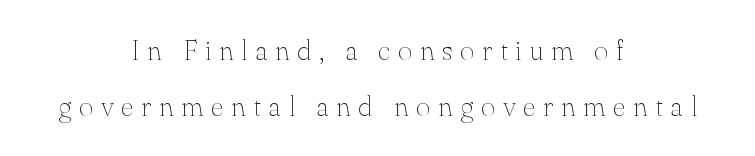
{"serif": "yes", "italic": "no", "bold": "no", "weight": "thin", "width": "normal", "stroke_contrast": "medium", "x_height": "small", "monospaced": "no", "underline": "no", "align": "center", "line_spacing": "loose", "line_spacing_ratio": 2.0, "letter_spacing": "wide", "letter_spacing_em": 0.27, "glyph_px": 28}
